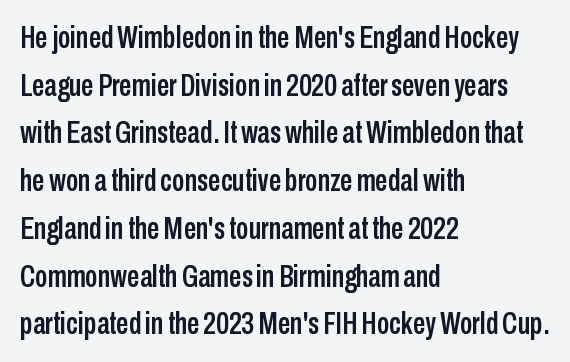
The image shows 31 px condensed sans-serif type, upright; set left-aligned, normal line spacing (1.54x), normal letter spacing, not underlined; low stroke contrast and a medium x-height.
